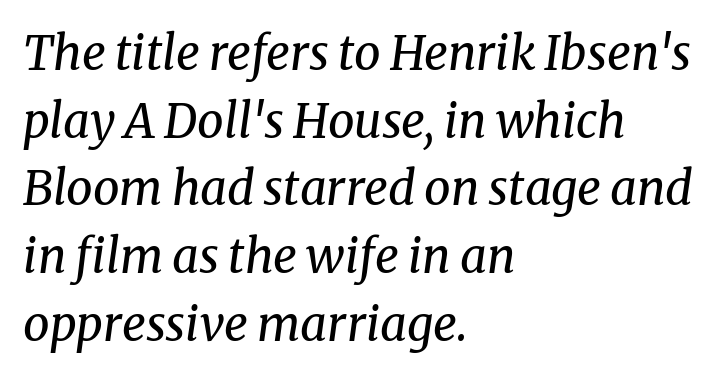
The image shows 47 px regular-weight serif type, italic (leaning right); set left-aligned, normal line spacing (1.44x), normal letter spacing, not underlined; medium stroke contrast and a medium x-height.
